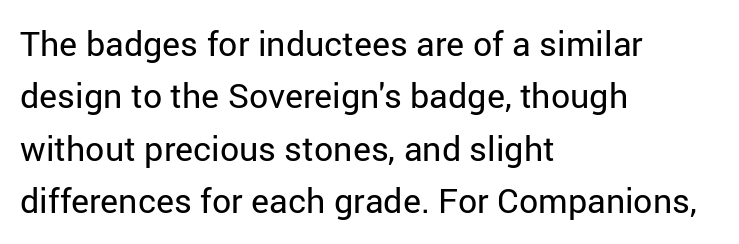
Q: Is the text bold? A: No.
Q: Is the text italic (slanted)? A: No, it is upright.
Q: Is the typeface a serif or a sans-serif typeface? A: Sans-serif.
Q: Is the text underlined? A: No.
Q: How is the paragraph aligned? A: Left-aligned.
Q: Is the spacing between letters normal or unusually wide? A: Normal.
Q: Is the spacing between lines tight, normal or loose? A: Normal.
Q: Width (condensed, normal, or wide)? A: Normal.
Q: Stroke contrast? A: Low.
Q: x-height? A: Medium.
Q: Monospaced? A: No.
